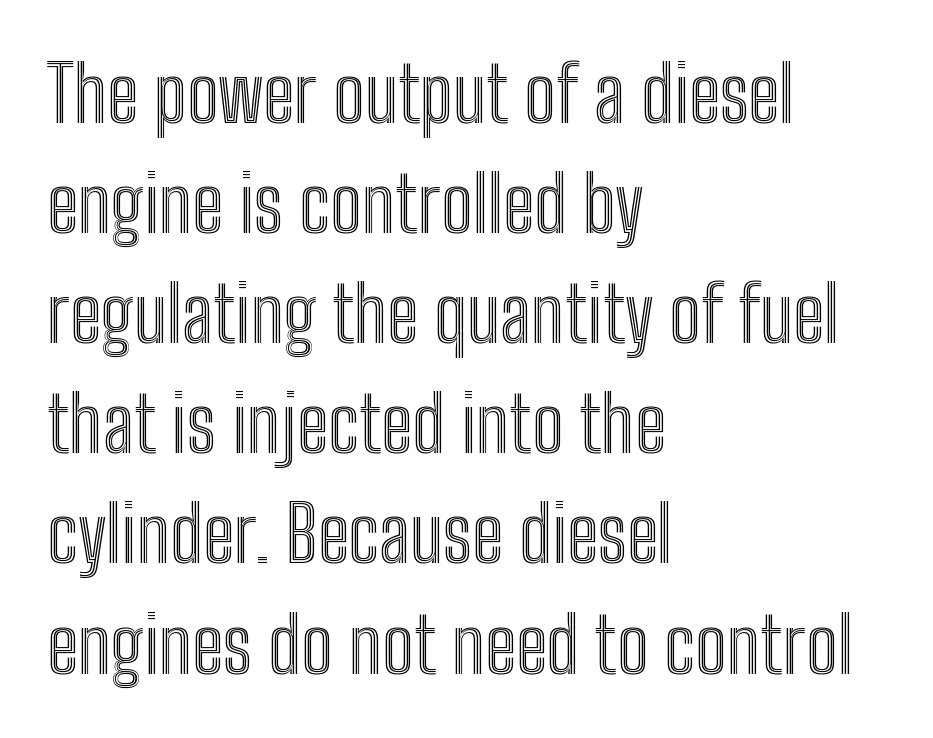
Q: Is the text italic (slanted)? A: No, it is upright.
Q: Is the text underlined? A: No.
Q: How is the paragraph aligned? A: Left-aligned.
Q: Is the spacing between letters normal or unusually wide? A: Normal.
Q: Is the spacing between lines tight, normal or loose? A: Normal.
Q: Width (condensed, normal, or wide)? A: Condensed.
Q: x-height? A: Medium.
Q: Monospaced? A: No.
